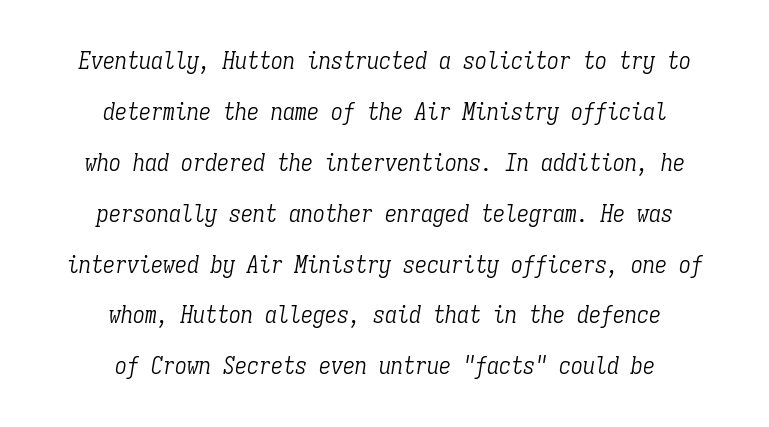
When letters slant like this, we call the style italic. The passage shown has conventional tracking throughout. Loosely led — the rows are spread out. Caption: multi-line text, centered on the measure.
